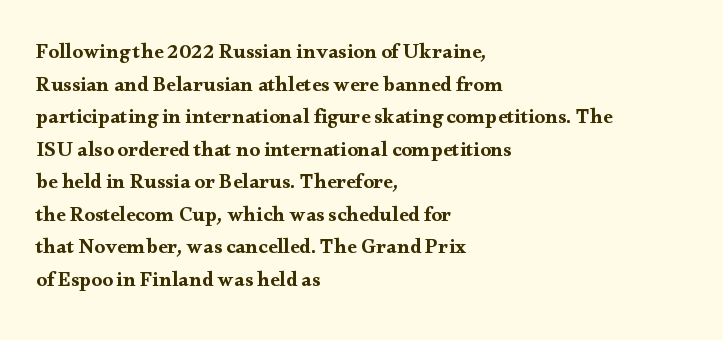
{"italic": "no", "underline": "no", "align": "left", "line_spacing": "normal", "line_spacing_ratio": 1.55, "letter_spacing": "normal", "letter_spacing_em": 0.0, "glyph_px": 21}
